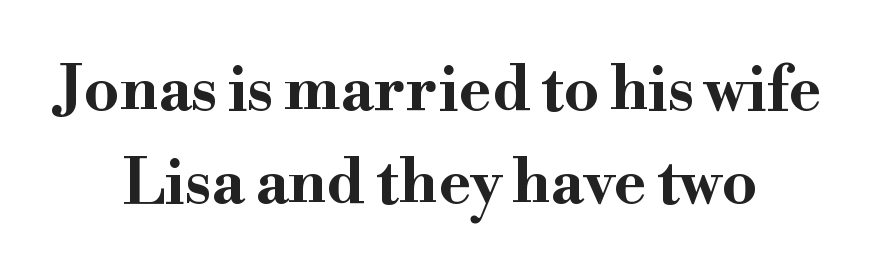
Yep, those are serifs on the letters. These lines sit exactly where default settings would place them. Short and long lines alike share a common midpoint. Students, note that the glyphs here touch the page at normal intervals.
